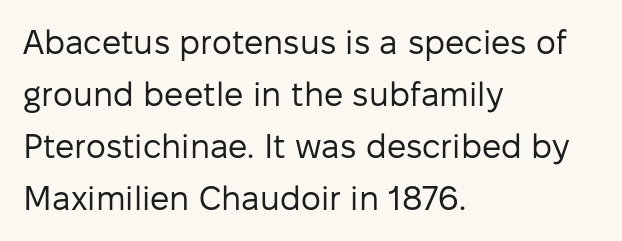
Check where the strokes stop: nothing finishes them off — pure sans. Typeset ragged right — the left edge is the straight one. The weight would be labelled regular, book, light, or lighter still. The passage shown is typed in a proportional face where columns would drift. Posture: upright roman.
